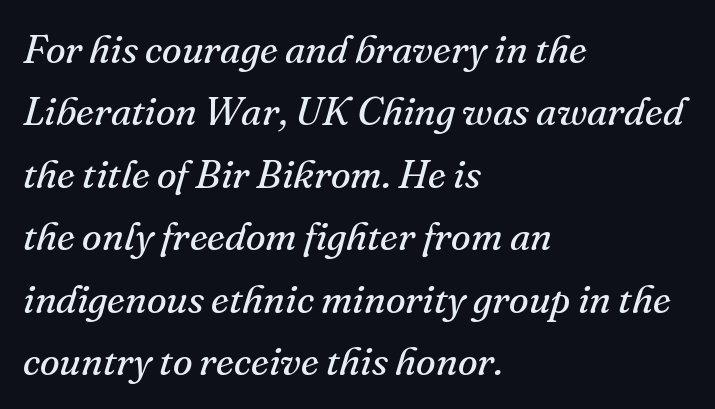
Q: Is the text bold? A: No.
Q: Is the text italic (slanted)? A: Yes, it leans right by about 16 degrees.
Q: Is the typeface a serif or a sans-serif typeface? A: Serif.
Q: Is the text underlined? A: No.
Q: How is the paragraph aligned? A: Left-aligned.
Q: Is the spacing between letters normal or unusually wide? A: Normal.
Q: Is the spacing between lines tight, normal or loose? A: Normal.
Q: Width (condensed, normal, or wide)? A: Normal.
Q: Stroke contrast? A: Medium.
Q: x-height? A: Small.
Q: Monospaced? A: No.
